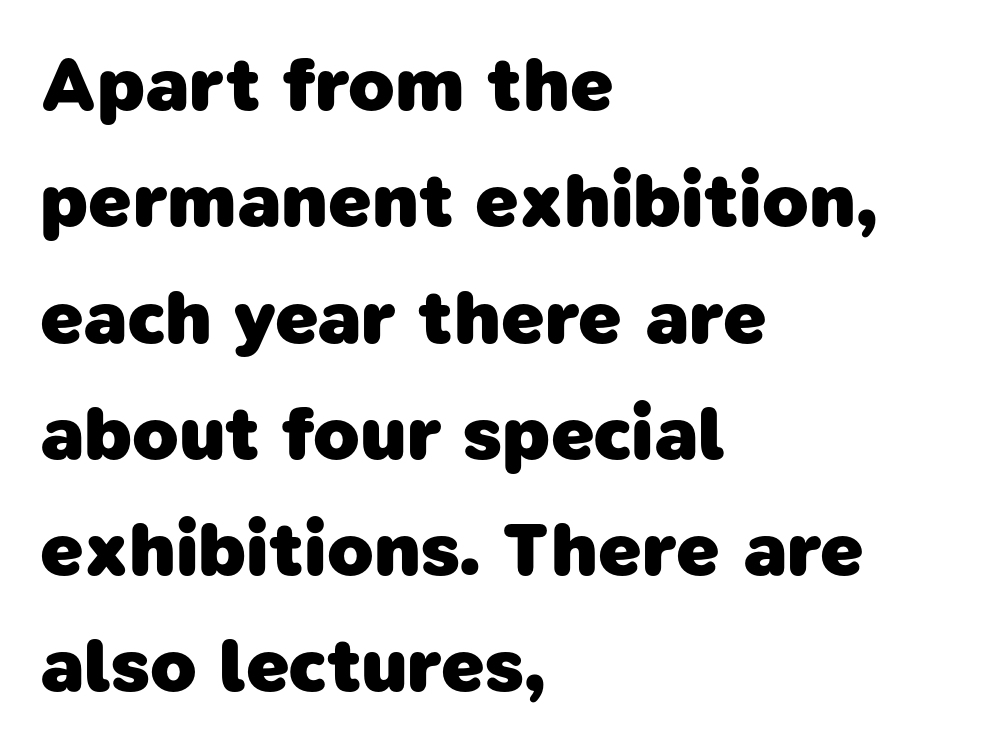
The image shows 76 px heavy sans-serif type; set left-aligned, normal line spacing (1.53x), normal letter spacing, not underlined; low stroke contrast and a medium x-height.
